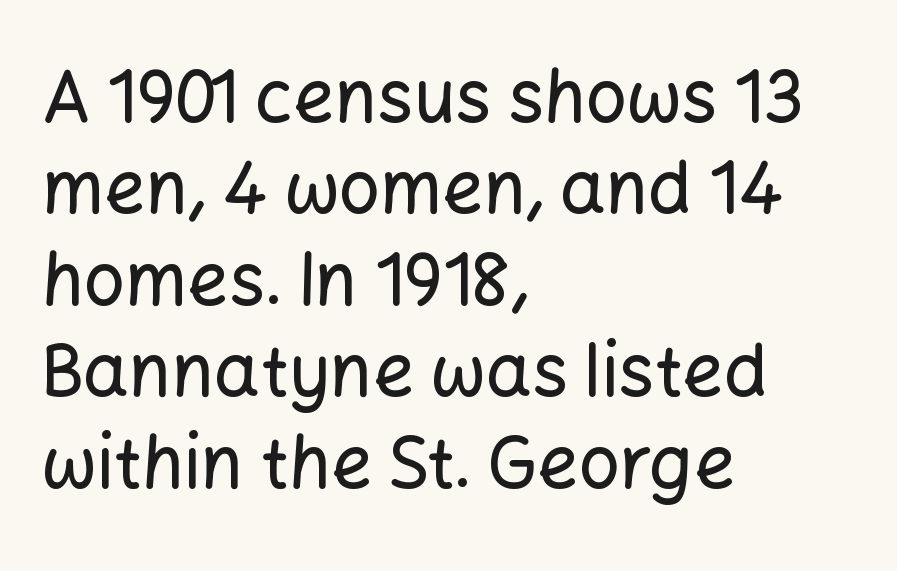
{"serif": "no", "italic": "no", "width": "normal", "stroke_contrast": "low", "x_height": "medium", "monospaced": "no", "underline": "no", "align": "left", "line_spacing": "normal", "line_spacing_ratio": 1.27, "letter_spacing": "normal", "letter_spacing_em": 0.0, "glyph_px": 72}
